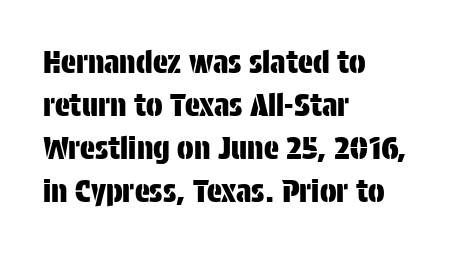
This is sans-serif lettering, the kind often seen on screens and signage. In terms of leading, this rendering sits right in the middle. There is no visible air inserted between adjacent glyphs. Do the characters align in a grid? No, the font is proportional.
